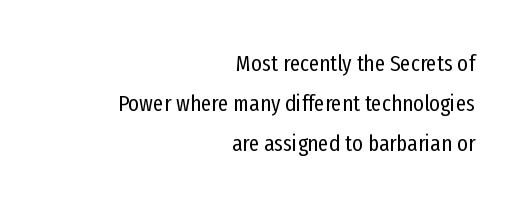
Q: Is the text bold? A: No.
Q: Is the text italic (slanted)? A: No, it is upright.
Q: Is the text underlined? A: No.
Q: How is the paragraph aligned? A: Right-aligned.
Q: Is the spacing between letters normal or unusually wide? A: Normal.
